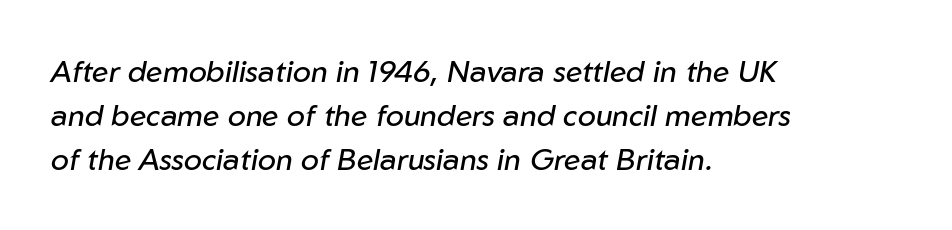
Here the glyphs are tracked normally, forming tight word shapes. Note the varied advance widths — an 'i' is clearly narrower than an 'm'. This rendering uses left alignment, leaving the right contour irregular. The baseline area is clear. Rows of type keep a routine distance in the vertical direction.
